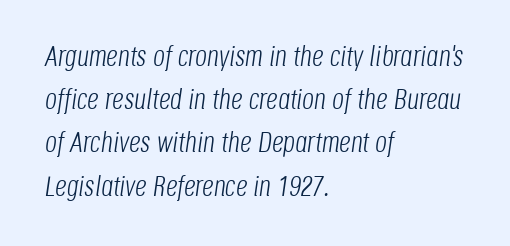
{"italic": "yes", "lean": "right", "slant_degrees": 8, "bold": "no", "weight": "light", "width": "condensed", "stroke_contrast": "low", "x_height": "large", "monospaced": "no", "underline": "no", "align": "left", "line_spacing": "normal", "line_spacing_ratio": 1.49, "letter_spacing": "normal", "letter_spacing_em": 0.0, "glyph_px": 29}
